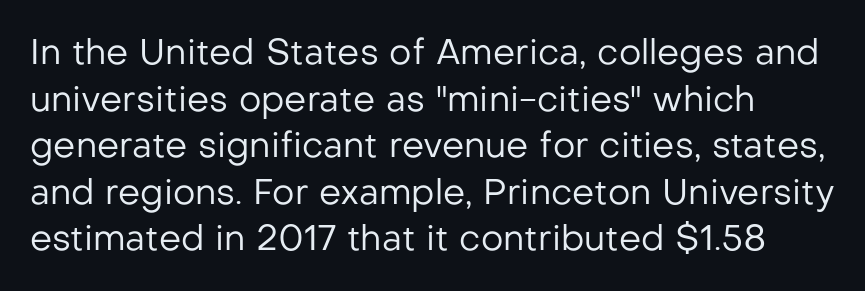
The image shows 35 px regular-weight sans-serif type, upright; set normal line spacing (1.33x), normal letter spacing, not underlined; low stroke contrast and a medium x-height.
